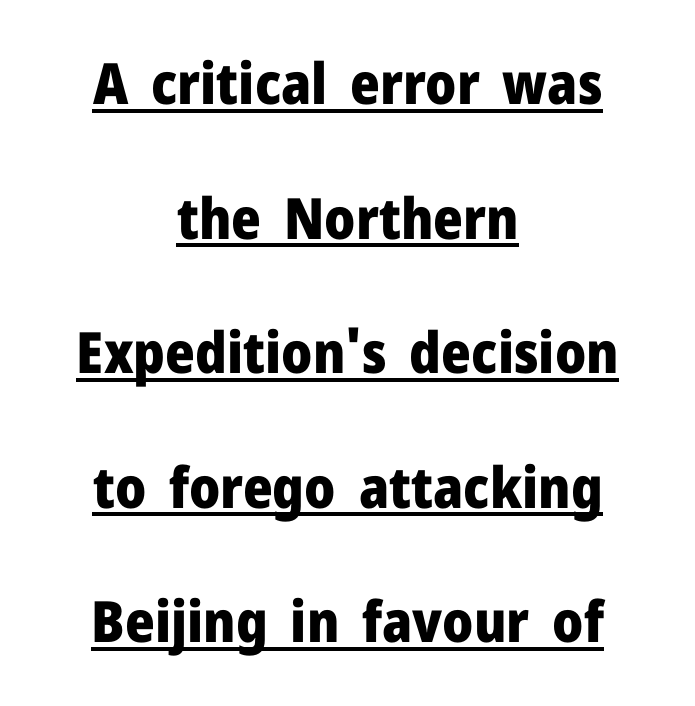
Q: Is the text bold? A: Yes.
Q: Is the text italic (slanted)? A: No, it is upright.
Q: Is the typeface a serif or a sans-serif typeface? A: Sans-serif.
Q: Is the text underlined? A: Yes.
Q: How is the paragraph aligned? A: Centered.
Q: Is the spacing between letters normal or unusually wide? A: Normal.
Q: Is the spacing between lines tight, normal or loose? A: Loose.
Q: Width (condensed, normal, or wide)? A: Normal.
Q: Stroke contrast? A: Low.
Q: x-height? A: Medium.
Q: Monospaced? A: No.
